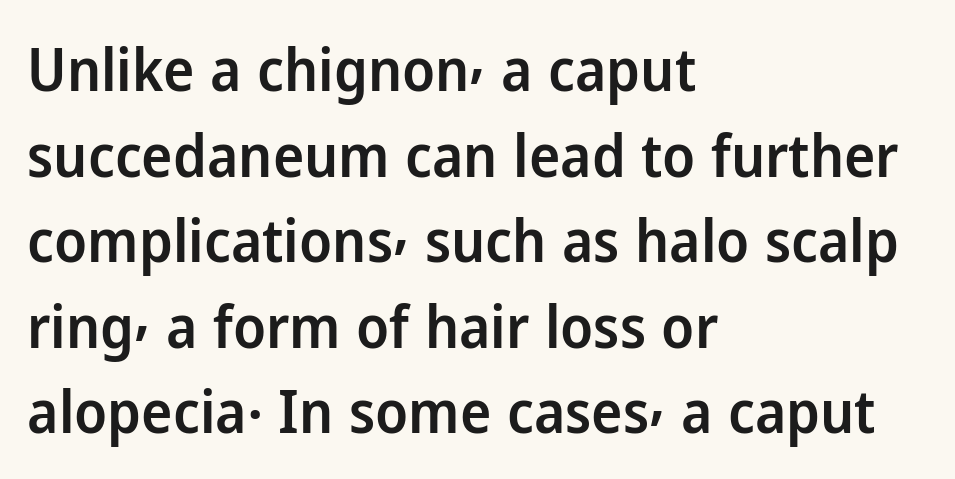
Proportional: the letters do not fall into vertical columns. The baseline area is clear. Leading: standard. Does the copy run flush right? No — it runs flush left.
